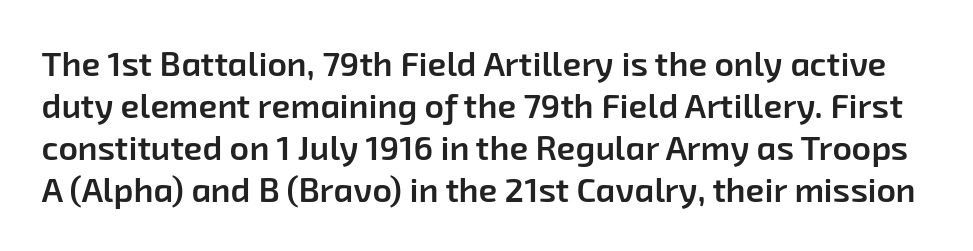
Q: Is the text bold? A: Semi-bold.
Q: Is the typeface a serif or a sans-serif typeface? A: Sans-serif.
Q: Is the text underlined? A: No.
Q: Is the spacing between letters normal or unusually wide? A: Normal.
Q: Width (condensed, normal, or wide)? A: Normal.
Q: Stroke contrast? A: Low.
Q: x-height? A: Medium.
Q: Monospaced? A: No.
